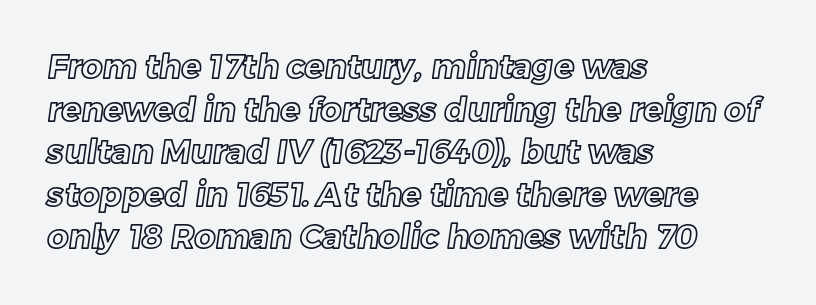
Check the space under the baseline: it is left empty. The tracking reads as untouched default to a designer's eye. The passage is arranged the way most books set body copy — flush left. What's the leading like? Ordinary, nothing unusual. The passage shown is typed in a proportional face where columns would drift.
